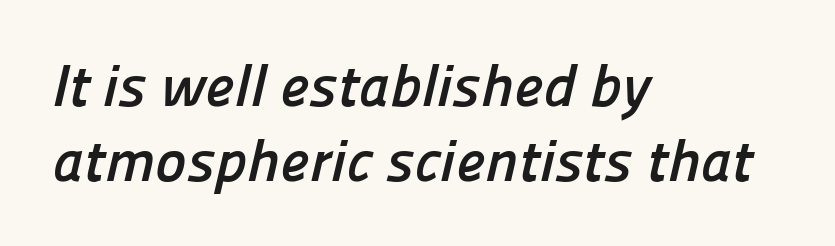
Q: Is the text bold? A: Yes.
Q: Is the typeface a serif or a sans-serif typeface? A: Sans-serif.
Q: Is the text underlined? A: No.
Q: How is the paragraph aligned? A: Left-aligned.
Q: Is the spacing between letters normal or unusually wide? A: Normal.
Q: Is the spacing between lines tight, normal or loose? A: Normal.
Q: Width (condensed, normal, or wide)? A: Normal.
Q: Stroke contrast? A: Low.
Q: x-height? A: Medium.
Q: Monospaced? A: No.
